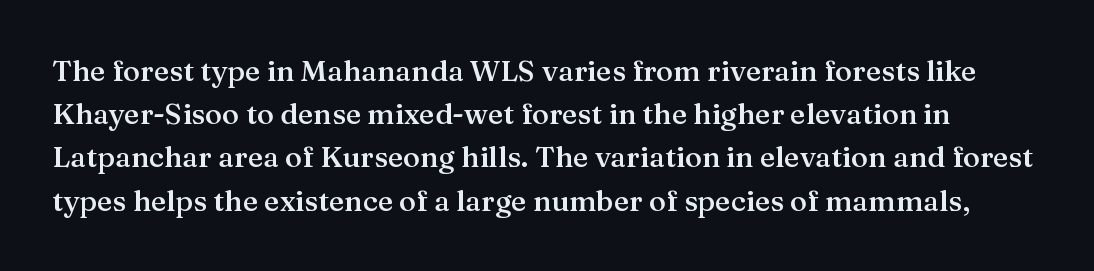
Ascenders rise straight up at ninety degrees. Descenders hang freely into open space. Honestly, the row spacing looks completely unremarkable. Classification — serif.
